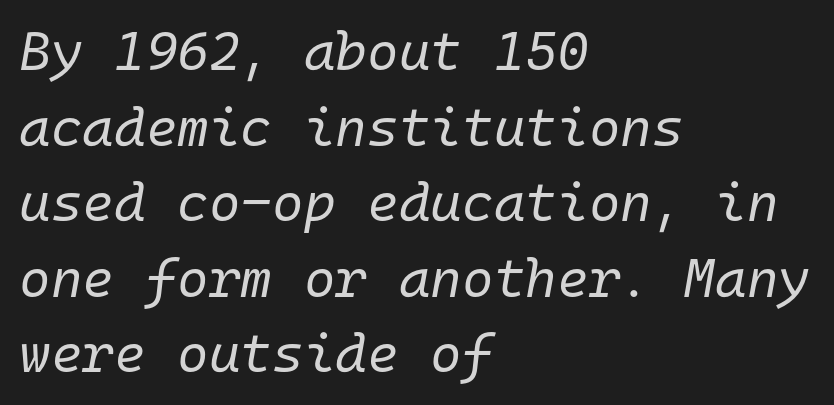
The image shows 54 px regular-weight type, italic (leaning right), monospaced; set left-aligned, normal line spacing (1.4x), normal letter spacing, not underlined; low stroke contrast and a medium x-height.
